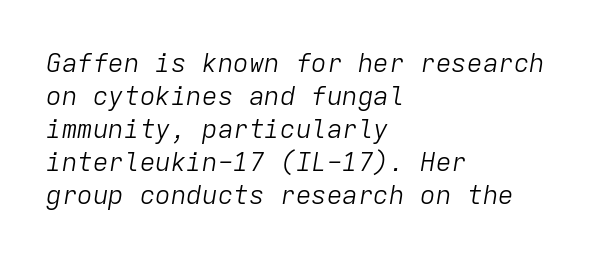
Q: Is the text bold? A: No.
Q: Is the text italic (slanted)? A: Yes, it leans right by about 9 degrees.
Q: Is the text underlined? A: No.
Q: How is the paragraph aligned? A: Left-aligned.
Q: Is the spacing between letters normal or unusually wide? A: Normal.
Q: Is the spacing between lines tight, normal or loose? A: Normal.
